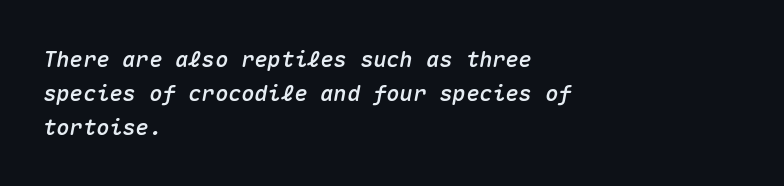
{"italic": "yes", "lean": "right", "slant_degrees": 10, "underline": "no", "align": "left", "line_spacing": "normal", "line_spacing_ratio": 1.54, "letter_spacing": "normal", "letter_spacing_em": 0.0, "glyph_px": 22}
